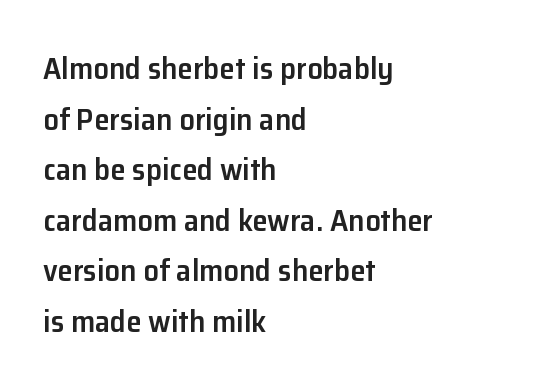
Bare-footed words on every line. These lines are composed in type without serifs. Do the letters lean? They stand straight. These lines sit exactly where default settings would place them. A bit beefed up — I'd call it semibold rather than bold.
